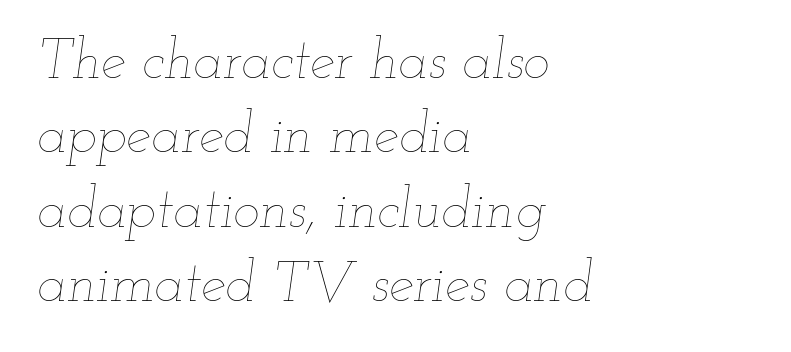
Line starts are locked; line ends wander. The letters look calm and open, with moderate or lighter stems. Spacing verdict: proportional, widths tailored to each character. Here the glyphs are tracked normally, forming tight word shapes.
